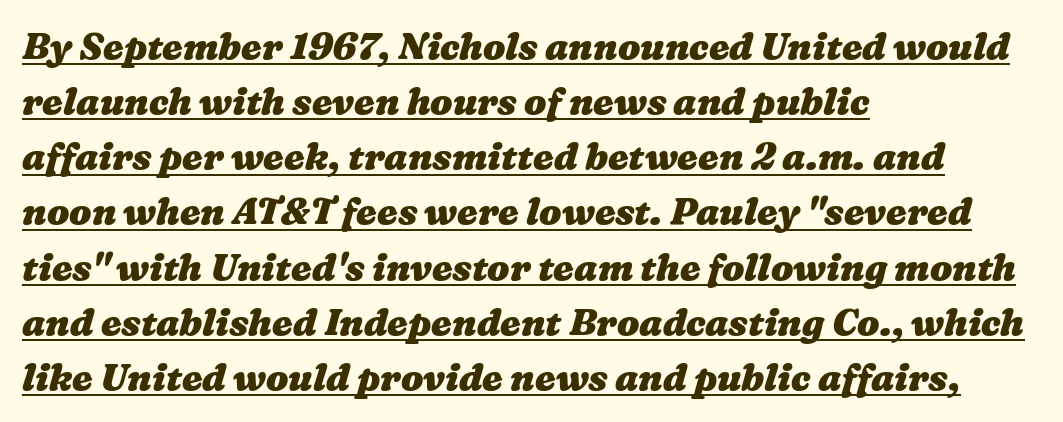
Compared with undecorated copy, this sample adds a rule below the words. Caption: multi-line text, flush left, ragged right. A typesetter would call this zero additional tracking. Look at the stroke-to-counter ratio: heavy, a bold. This block has exactly the height ordinary leading produces.
